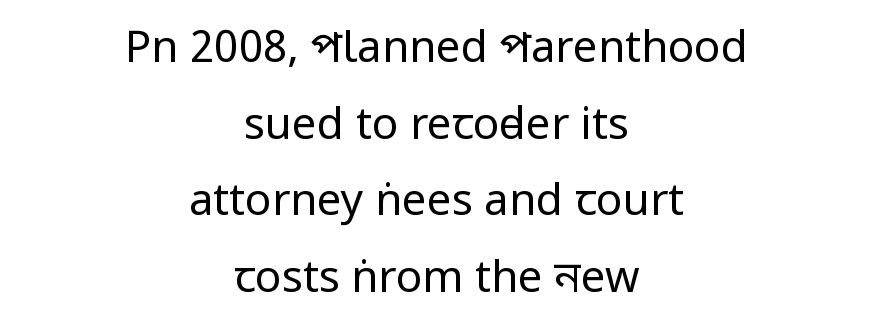
Do the characters align in a grid? No, the font is proportional. Lines of text with bare space underneath. Nope, not italic — everything's standing straight. Grotesque or geometric, the face here clearly has no serifs. The font is comparable to plain body text, perhaps lighter. No extra tracking has been applied to these lines.
